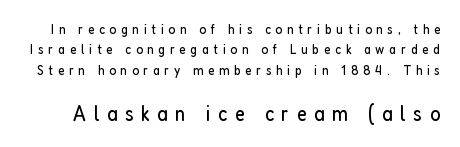
{"italic": "no", "bold": "no", "underline": "no", "line_spacing": "normal", "line_spacing_ratio": 1.46, "letter_spacing": "wide", "letter_spacing_em": 0.34, "larger_block": "second", "size_ratio": 1.57, "glyph_px": 22}
